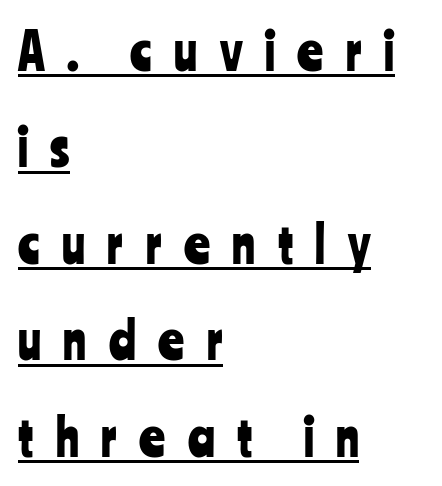
Q: Is the text italic (slanted)? A: No, it is upright.
Q: Is the typeface a serif or a sans-serif typeface? A: Sans-serif.
Q: Is the text underlined? A: Yes.
Q: How is the paragraph aligned? A: Left-aligned.
Q: Is the spacing between letters normal or unusually wide? A: Unusually wide.
Q: Is the spacing between lines tight, normal or loose? A: Loose.
Q: Width (condensed, normal, or wide)? A: Condensed.
Q: Stroke contrast? A: Low.
Q: x-height? A: Medium.
Q: Monospaced? A: No.
